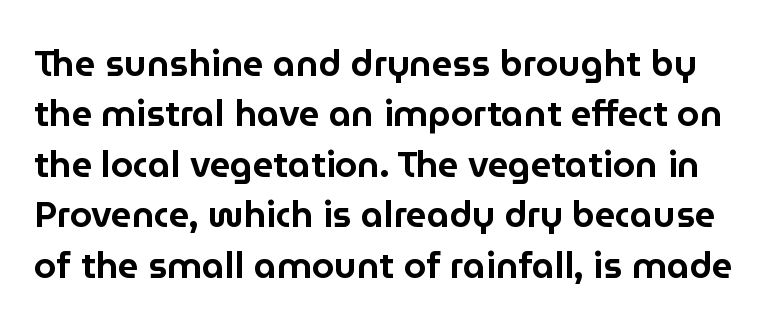
Q: Is the text italic (slanted)? A: No, it is upright.
Q: Is the typeface a serif or a sans-serif typeface? A: Sans-serif.
Q: Is the text underlined? A: No.
Q: Is the spacing between letters normal or unusually wide? A: Normal.
Q: Is the spacing between lines tight, normal or loose? A: Normal.
Q: Width (condensed, normal, or wide)? A: Normal.
Q: Stroke contrast? A: Low.
Q: x-height? A: Medium.
Q: Monospaced? A: No.
